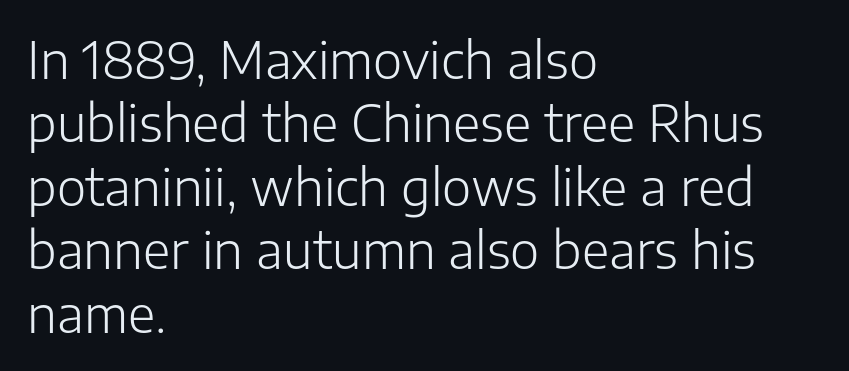
The image shows 50 px light sans-serif type, upright; set left-aligned, normal line spacing (1.27x), normal letter spacing, not underlined; low stroke contrast and a medium x-height.
